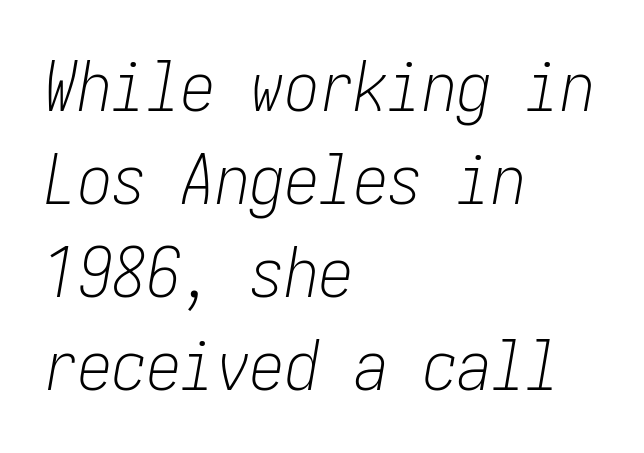
The image shows 69 px light, condensed type, italic (leaning right); set left-aligned, normal line spacing (1.35x), normal letter spacing, not underlined; low stroke contrast and a medium x-height.
